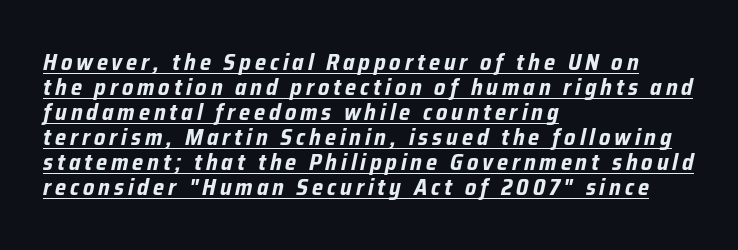
The image shows 23 px bold type, italic (leaning right); set left-aligned, tight line spacing (1.09x), underlined.
